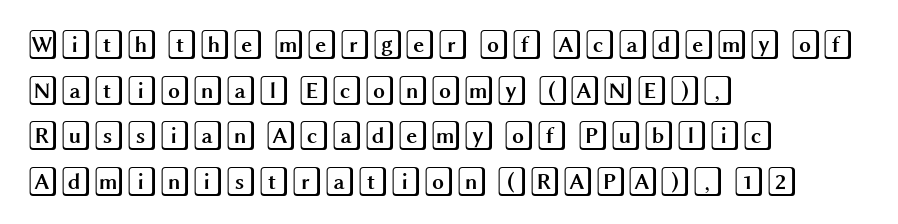
A clean baseline with only descenders dipping below it. In terms of posture, this sample is upright. Between one letter and the next there's only the usual sliver of space. The typesetter chose a ragged-right arrangement here.
